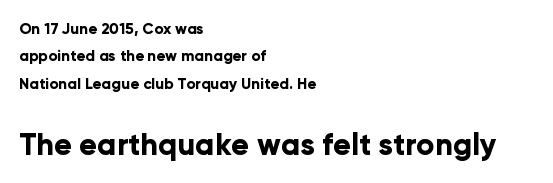
Q: Is the text bold? A: Yes.
Q: Is the text italic (slanted)? A: No, it is upright.
Q: Is the typeface a serif or a sans-serif typeface? A: Sans-serif.
Q: Is the text underlined? A: No.
Q: How is the paragraph aligned? A: Left-aligned.
Q: Is the spacing between letters normal or unusually wide? A: Normal.
Q: Which block of text is set in a larger size, the first (top) or the second (bottom)? A: The second (bottom) one.
Q: Width (condensed, normal, or wide)? A: Normal.
Q: Stroke contrast? A: Low.
Q: x-height? A: Medium.
Q: Monospaced? A: No.
